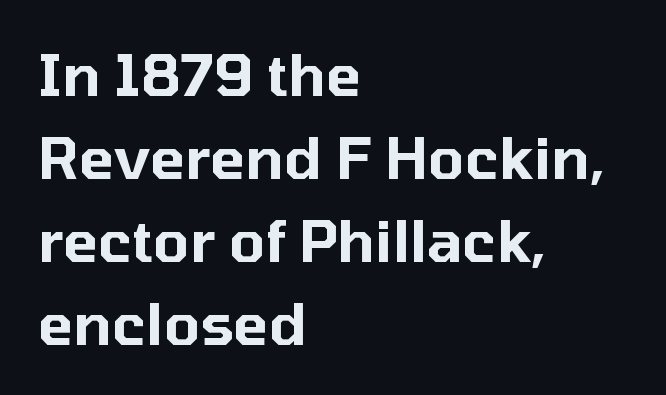
Q: Is the text italic (slanted)? A: No, it is upright.
Q: Is the typeface a serif or a sans-serif typeface? A: Sans-serif.
Q: Is the text underlined? A: No.
Q: How is the paragraph aligned? A: Left-aligned.
Q: Is the spacing between letters normal or unusually wide? A: Normal.
Q: Is the spacing between lines tight, normal or loose? A: Normal.
Q: Width (condensed, normal, or wide)? A: Normal.
Q: Stroke contrast? A: Low.
Q: x-height? A: Medium.
Q: Monospaced? A: No.
